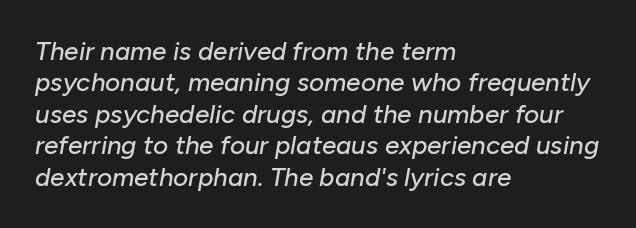
{"italic": "yes", "lean": "right", "slant_degrees": 10, "underline": "no", "align": "left", "line_spacing_ratio": 1.21, "letter_spacing": "normal", "letter_spacing_em": 0.0, "glyph_px": 26}
